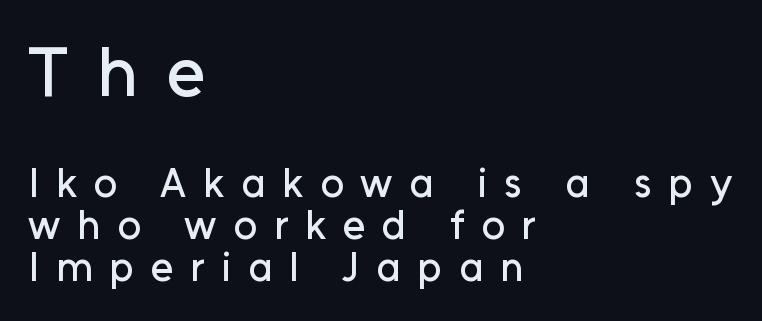
Each word looks stretched out because of the extra space between its letters. This sample has the flowing, uneven cadence of proportional lettering. A clean baseline with only descenders dipping below it. The paragraph has a hard left edge and a soft right edge. Vertical strokes here are truly vertical. The block sitting higher on the canvas is the one with enlarged characters.
